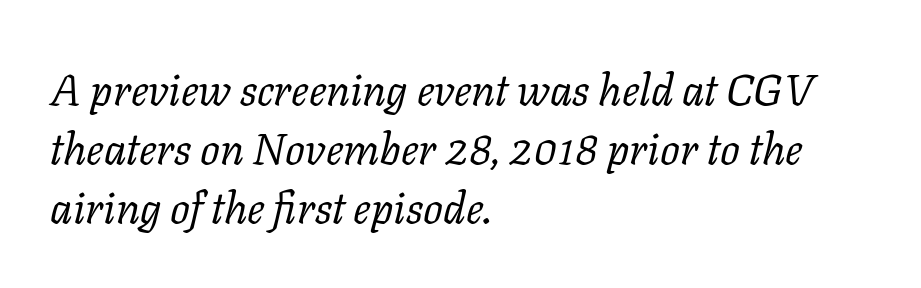
Q: Is the text bold? A: No.
Q: Is the text italic (slanted)? A: Yes, it leans right by about 11 degrees.
Q: Is the typeface a serif or a sans-serif typeface? A: Serif.
Q: Is the text underlined? A: No.
Q: How is the paragraph aligned? A: Left-aligned.
Q: Is the spacing between letters normal or unusually wide? A: Normal.
Q: Is the spacing between lines tight, normal or loose? A: Normal.
Q: Width (condensed, normal, or wide)? A: Normal.
Q: Stroke contrast? A: Low.
Q: x-height? A: Medium.
Q: Monospaced? A: No.
